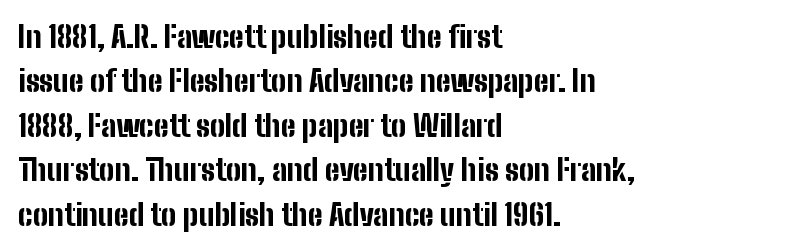
{"serif": "no", "italic": "no", "bold": "yes", "weight": "bold", "width": "condensed", "stroke_contrast": "low", "x_height": "medium", "monospaced": "no", "underline": "no", "align": "left", "line_spacing": "normal", "line_spacing_ratio": 1.48, "letter_spacing": "normal", "letter_spacing_em": 0.0, "glyph_px": 30}
